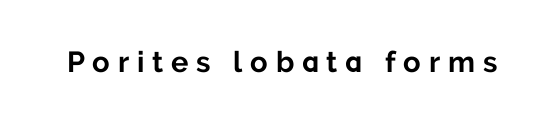
Q: Is the text bold? A: Yes.
Q: Is the text italic (slanted)? A: No, it is upright.
Q: Is the typeface a serif or a sans-serif typeface? A: Sans-serif.
Q: Is the text underlined? A: No.
Q: Is the spacing between letters normal or unusually wide? A: Unusually wide.
Q: Width (condensed, normal, or wide)? A: Normal.
Q: Stroke contrast? A: Low.
Q: x-height? A: Medium.
Q: Monospaced? A: No.
